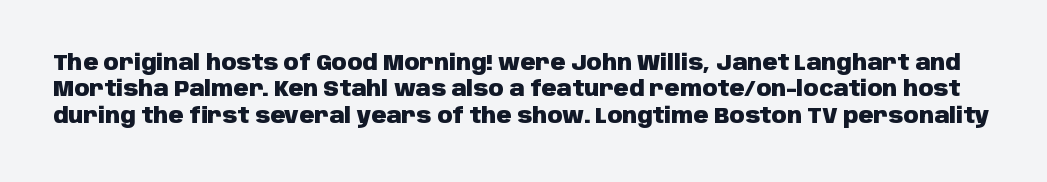
{"italic": "no", "bold": "yes", "underline": "no", "line_spacing": "normal", "line_spacing_ratio": 1.26, "letter_spacing": "normal", "letter_spacing_em": 0.0, "glyph_px": 21}
